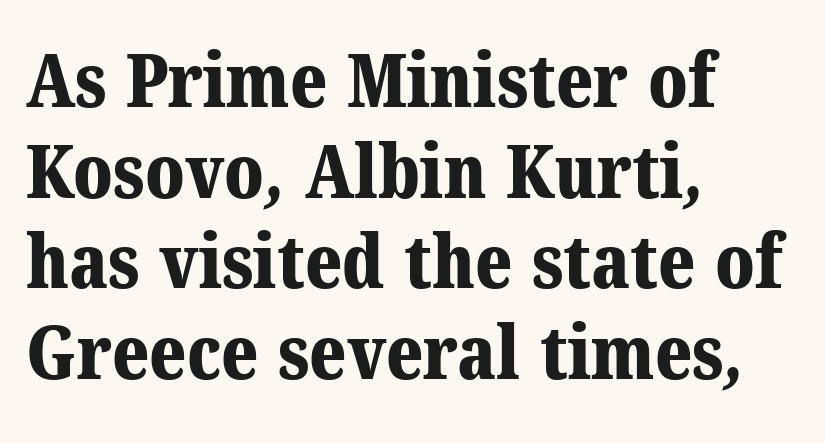
The image shows 75 px bold serif type; set left-aligned, line spacing 1.21x, normal letter spacing, not underlined; medium stroke contrast and a medium x-height.
